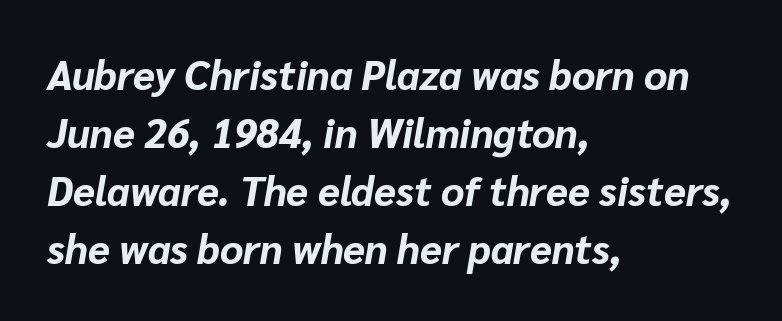
The image shows 40 px bold type, italic (leaning right); set left-aligned, normal line spacing (1.45x), normal letter spacing, not underlined; low stroke contrast and a medium x-height.
